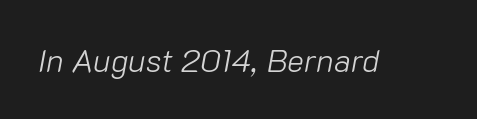
{"italic": "yes", "lean": "right", "slant_degrees": 10, "bold": "no", "weight": "light", "width": "normal", "stroke_contrast": "low", "x_height": "medium", "monospaced": "no", "underline": "no", "letter_spacing": "normal", "letter_spacing_em": 0.0, "glyph_px": 32}
